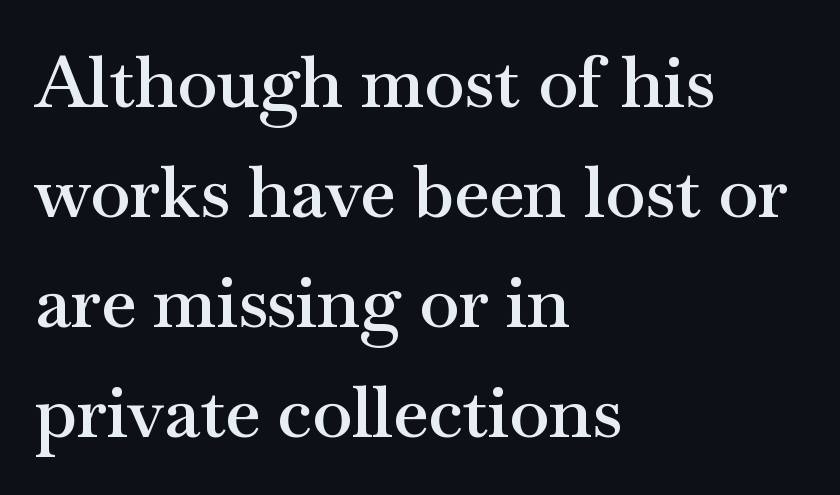
Short and long lines alike share a common starting point at left. The sample has been set in demibold, a notch under bold. Just letters on the line, the space beneath them empty. The face used here is rendered with its standard letterfit. Here the designer chose a conventional face with non-uniform glyph widths.
